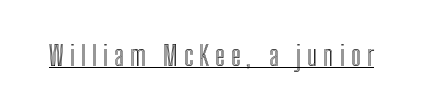
{"italic": "no", "underline": "yes", "letter_spacing": "wide", "letter_spacing_em": 0.22, "glyph_px": 27}
